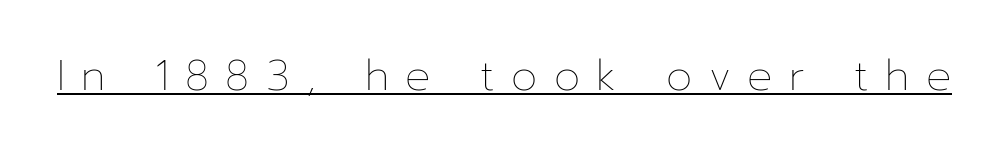
The image shows 42 px thin type, upright; set unusually wide letter spacing (+0.39 em), underlined; low stroke contrast and a medium x-height.
